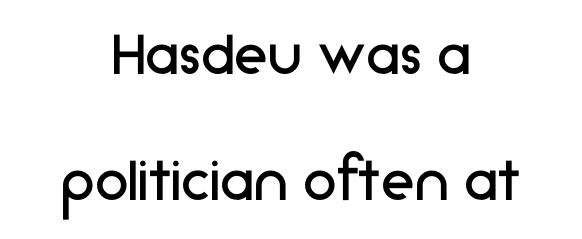
This is roman type, the default non-slanted kind. These lines stack symmetrically, like a column narrowing and widening about its center. Weight: regular or lighter. This rendering leaves character spacing at its baseline value. Decoration check: the copy has no underline.
